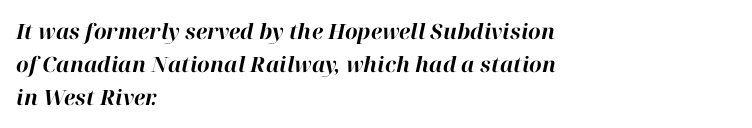
{"italic": "yes", "lean": "right", "slant_degrees": 12, "bold": "yes", "underline": "no", "align": "left", "line_spacing": "normal", "line_spacing_ratio": 1.56, "letter_spacing": "normal", "letter_spacing_em": 0.0, "glyph_px": 21}
